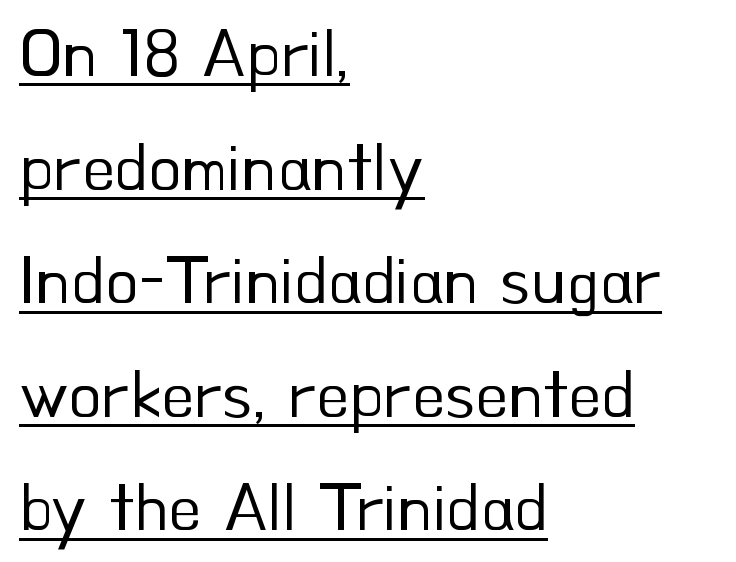
The image shows 68 px regular-weight sans-serif type, upright; set left-aligned, normal line spacing (1.67x), normal letter spacing, underlined; low stroke contrast and a small x-height.
